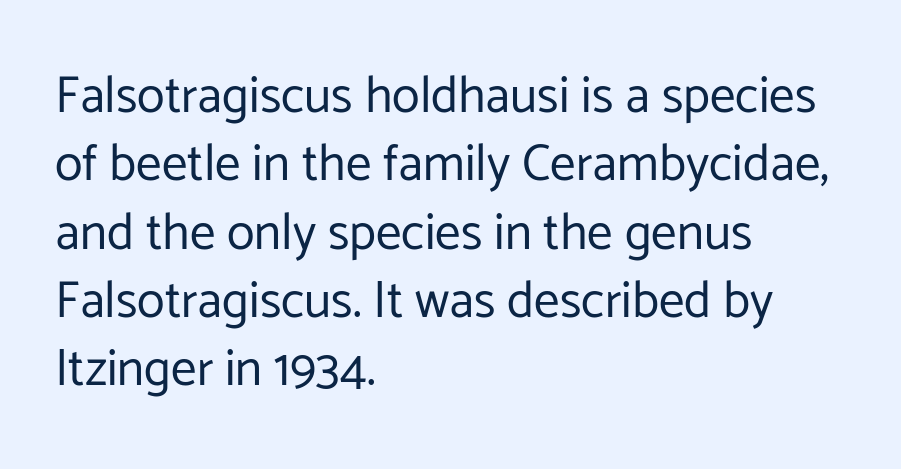
{"serif": "no", "italic": "no", "bold": "no", "weight": "regular", "width": "normal", "stroke_contrast": "low", "x_height": "medium", "monospaced": "no", "underline": "no", "align": "left", "line_spacing": "normal", "line_spacing_ratio": 1.34, "letter_spacing": "normal", "letter_spacing_em": 0.0, "glyph_px": 51}
